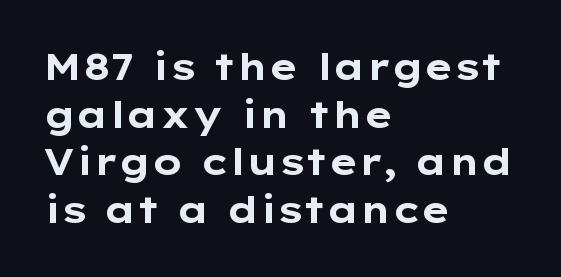
The image shows 37 px bold, wide sans-serif type, upright; set left-aligned, normal line spacing (1.29x), normal letter spacing, not underlined; low stroke contrast and a medium x-height.
